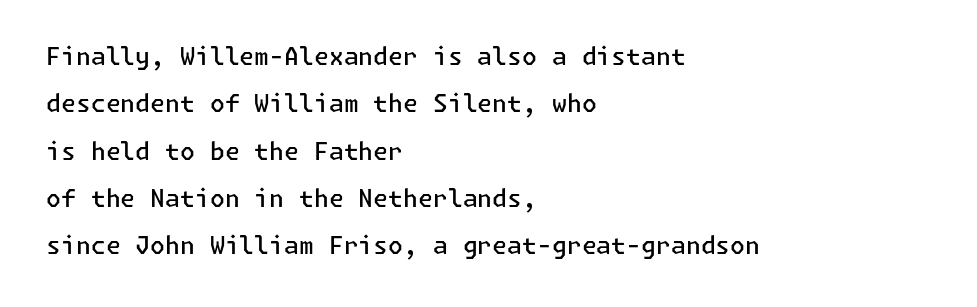
{"italic": "no", "bold": "semi", "underline": "no", "align": "left", "line_spacing": "loose", "line_spacing_ratio": 1.97, "letter_spacing": "normal", "letter_spacing_em": 0.0, "glyph_px": 24}
